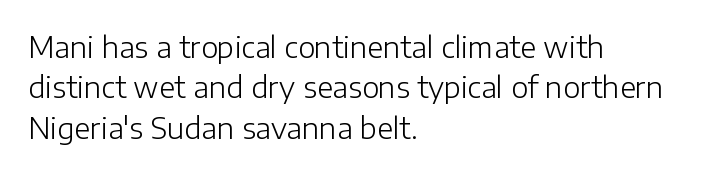
The image shows 29 px light sans-serif type, upright; set left-aligned, normal line spacing (1.39x), normal letter spacing, not underlined; low stroke contrast and a medium x-height.
